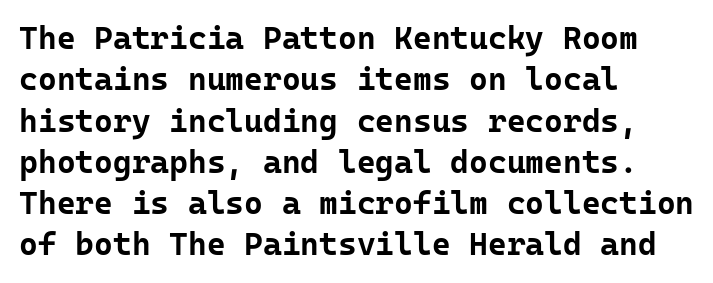
Q: Is the text bold? A: Yes.
Q: Is the text italic (slanted)? A: No, it is upright.
Q: Is the typeface a serif or a sans-serif typeface? A: Sans-serif.
Q: Is the text underlined? A: No.
Q: How is the paragraph aligned? A: Left-aligned.
Q: Is the spacing between letters normal or unusually wide? A: Normal.
Q: Is the spacing between lines tight, normal or loose? A: Normal.
Q: Width (condensed, normal, or wide)? A: Normal.
Q: Stroke contrast? A: Low.
Q: x-height? A: Medium.
Q: Monospaced? A: Yes.
